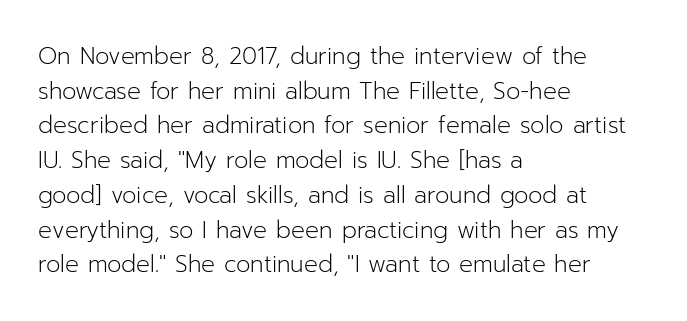
{"italic": "no", "bold": "no", "underline": "no", "align": "left", "line_spacing": "normal", "line_spacing_ratio": 1.51, "letter_spacing": "normal", "letter_spacing_em": 0.0, "glyph_px": 23}
